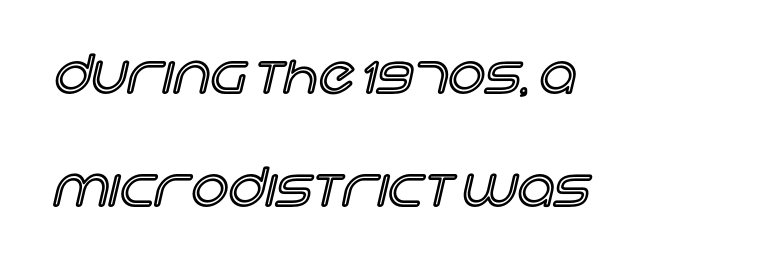
The face used here is rendered with its standard letterfit. Words float on clear page, feet unadorned. The rendering anchors every line to the left-hand side.
